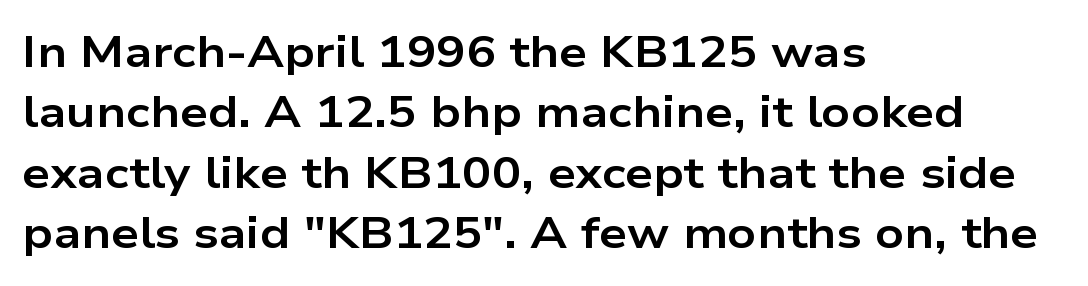
A roman cut, with each character standing at attention. Serif or sans? Sans — the stroke terminals are bare. The rendering uses a bold face; every stroke is thick and dark. The text block is weighted toward the left margin, trailing off unevenly rightward. These lines sit exactly where default settings would place them. The letterforms sit shoulder to shoulder at normal distance.
